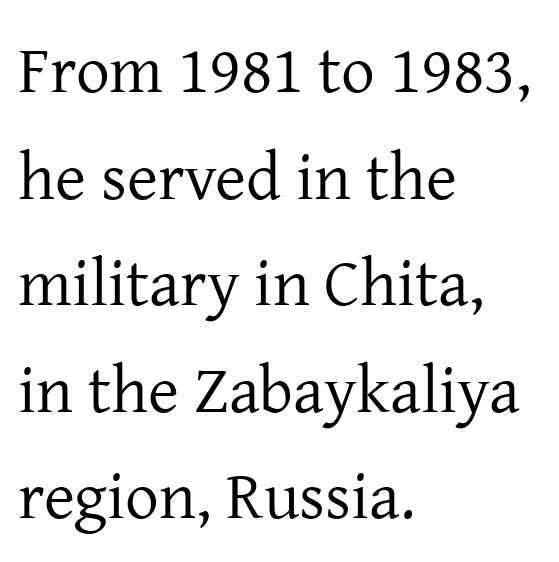
The strokes are not fattened; the text isn't bold. If you measured baseline to baseline, you'd find a middling distance. These lines are rendered in a variable-pitch font. Observe the ordinary spacing: letters are neighbours, not strangers. This is roman type, the default non-slanted kind.
